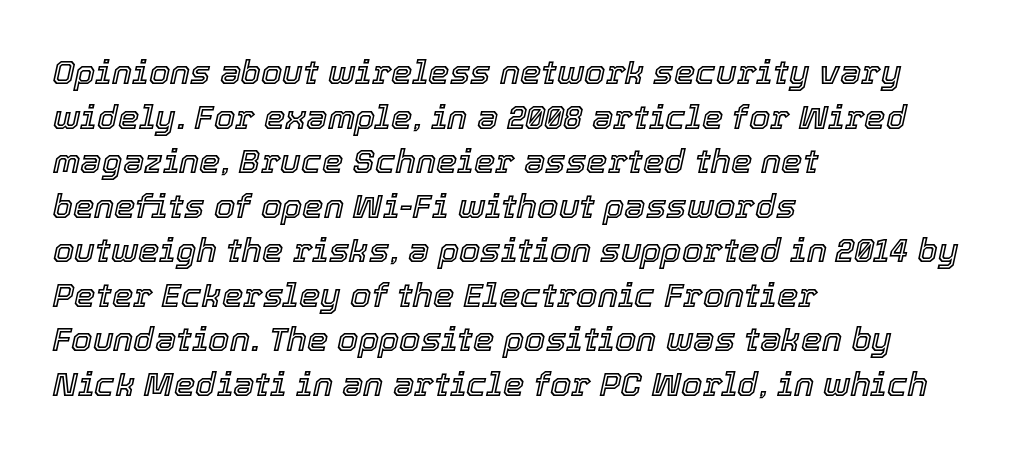
The passage shown has conventional tracking throughout. Normally led — the rows are evenly, conventionally spaced. The rag falls on the right side of this text block. Decoration check: the copy has no underline.
